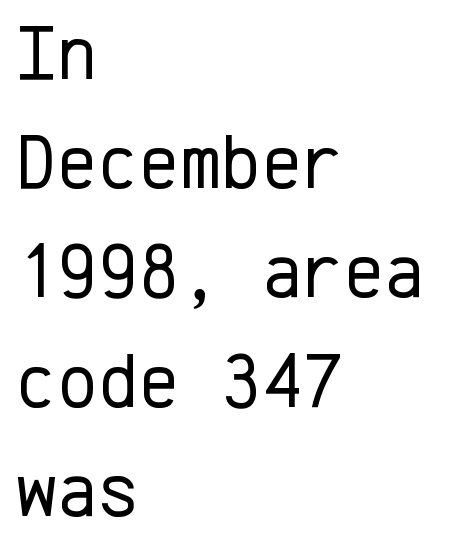
Q: Is the text bold? A: No.
Q: Is the text italic (slanted)? A: No, it is upright.
Q: Is the typeface a serif or a sans-serif typeface? A: Sans-serif.
Q: Is the text underlined? A: No.
Q: How is the paragraph aligned? A: Left-aligned.
Q: Is the spacing between letters normal or unusually wide? A: Normal.
Q: Is the spacing between lines tight, normal or loose? A: Normal.
Q: Width (condensed, normal, or wide)? A: Normal.
Q: Stroke contrast? A: Low.
Q: x-height? A: Medium.
Q: Monospaced? A: Yes.
